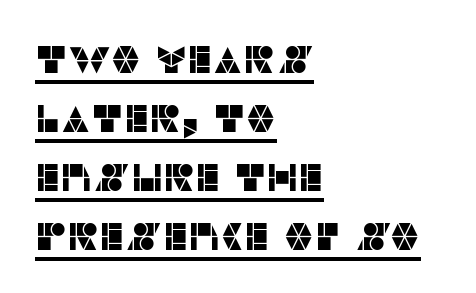
Looks like regular typesetting: each glyph gets only the width it needs. A sans-serif font was chosen for this passage. Glyph-to-glyph distance matches everyday printed text. Posture: straight, roman, zero tilt. Summary of vertical rhythm: regular, with standard interline spacing.
